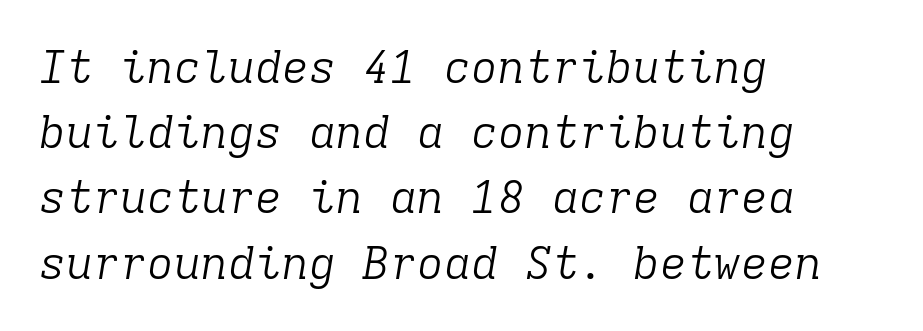
The letters are slanted; this is an italic face. The text was rendered using a seriffed face with decorative stroke endings. No letter is thick-stroked: the sample isn't bold. Anything drawn beneath the words? Only blank space. A typesetter would call this zero additional tracking. The vertical gap from one line to the next is medium.
